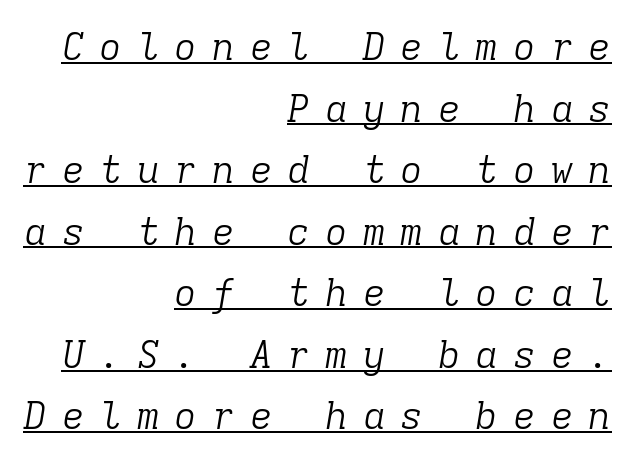
Q: Is the text bold? A: No.
Q: Is the text italic (slanted)? A: Yes, it leans right by about 9 degrees.
Q: Is the typeface a serif or a sans-serif typeface? A: Serif.
Q: Is the text underlined? A: Yes.
Q: How is the paragraph aligned? A: Right-aligned.
Q: Is the spacing between letters normal or unusually wide? A: Unusually wide.
Q: Is the spacing between lines tight, normal or loose? A: Normal.
Q: Width (condensed, normal, or wide)? A: Normal.
Q: Stroke contrast? A: Low.
Q: x-height? A: Medium.
Q: Monospaced? A: Yes.
